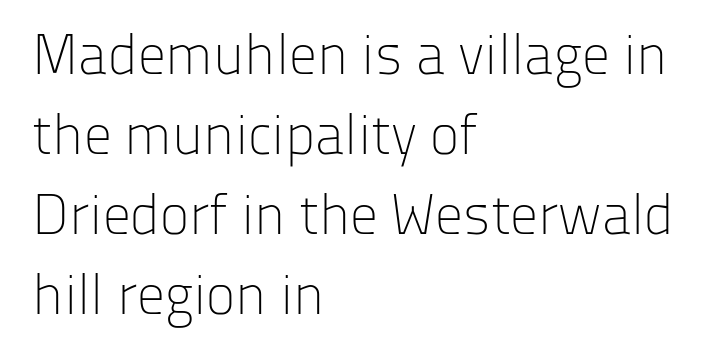
{"serif": "no", "italic": "no", "bold": "no", "weight": "light", "width": "normal", "stroke_contrast": "low", "x_height": "medium", "monospaced": "no", "underline": "no", "align": "left", "line_spacing": "normal", "line_spacing_ratio": 1.43, "letter_spacing": "normal", "letter_spacing_em": 0.0, "glyph_px": 56}
